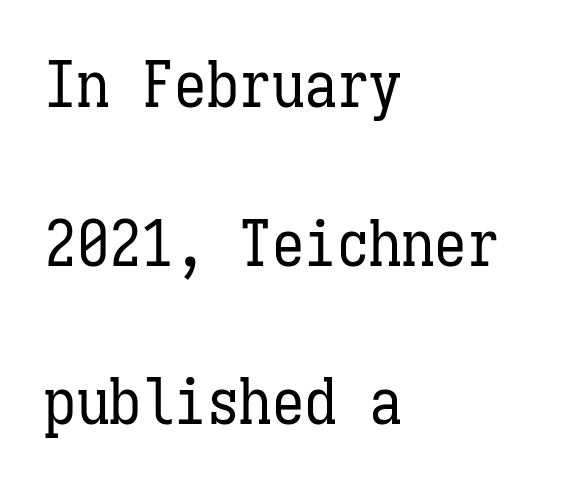
Words float on clear page, feet unadorned. The strokes are not fattened; the text isn't bold. The rendering uses typewriter-style spacing with identical character cells. Every character sits straight up, as roman type does.
